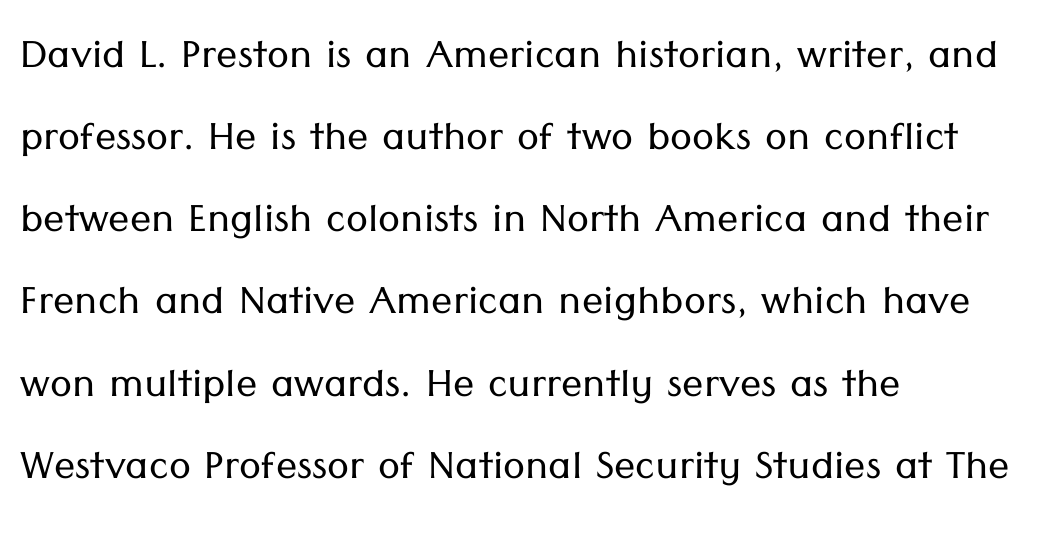
In terms of letterspacing, this is plain default setting. How would I describe the line gaps? Plain and ordinary. Posture: straight, roman, zero tilt. The area under the type is left untouched. Grotesque or geometric, the face here clearly has no serifs.
